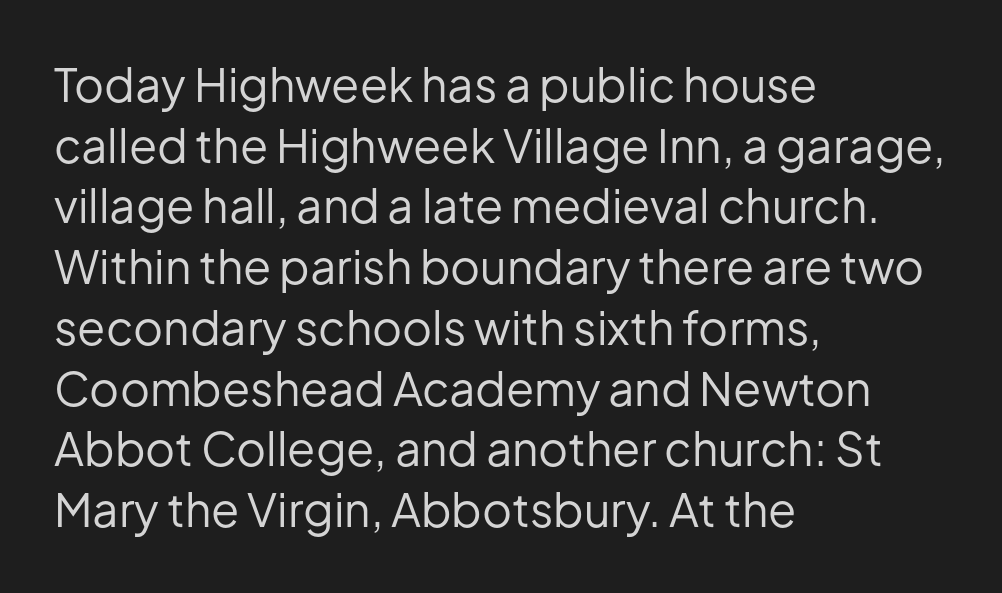
Q: Is the text bold? A: No.
Q: Is the text italic (slanted)? A: No, it is upright.
Q: Is the typeface a serif or a sans-serif typeface? A: Sans-serif.
Q: Is the text underlined? A: No.
Q: How is the paragraph aligned? A: Left-aligned.
Q: Is the spacing between letters normal or unusually wide? A: Normal.
Q: Is the spacing between lines tight, normal or loose? A: Normal.
Q: Width (condensed, normal, or wide)? A: Normal.
Q: Stroke contrast? A: Low.
Q: x-height? A: Medium.
Q: Monospaced? A: No.
